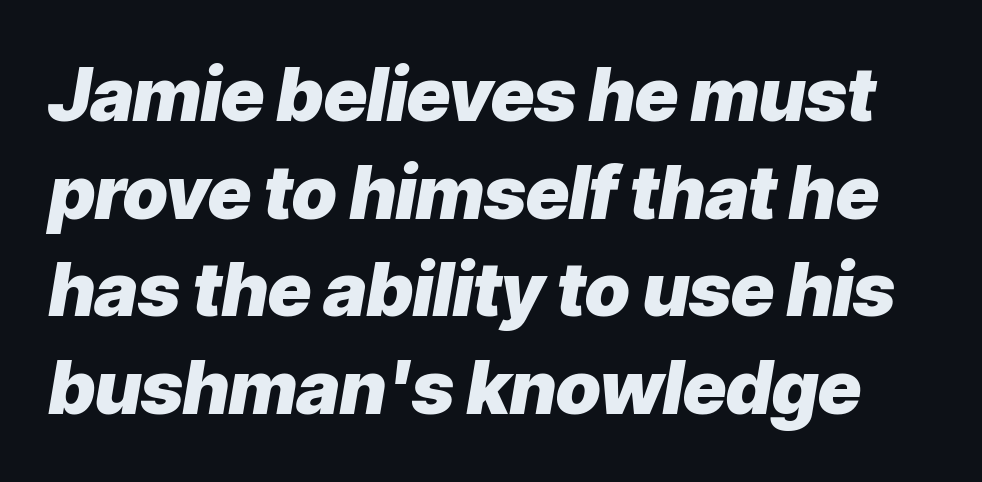
{"italic": "yes", "lean": "right", "slant_degrees": 9, "bold": "yes", "weight": "heavy", "width": "normal", "stroke_contrast": "low", "x_height": "medium", "monospaced": "no", "underline": "no", "line_spacing": "normal", "line_spacing_ratio": 1.32, "letter_spacing": "normal", "letter_spacing_em": 0.0, "glyph_px": 74}
